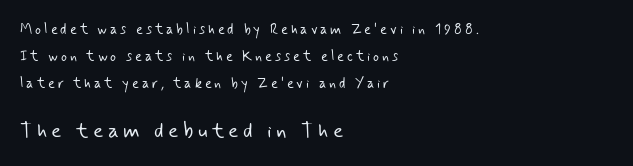
Q: Is the text bold? A: No.
Q: Is the text underlined? A: No.
Q: How is the paragraph aligned? A: Left-aligned.
Q: Is the spacing between letters normal or unusually wide? A: Unusually wide.
Q: Is the spacing between lines tight, normal or loose? A: Loose.
Q: Which block of text is set in a larger size, the first (top) or the second (bottom)? A: The second (bottom) one.
